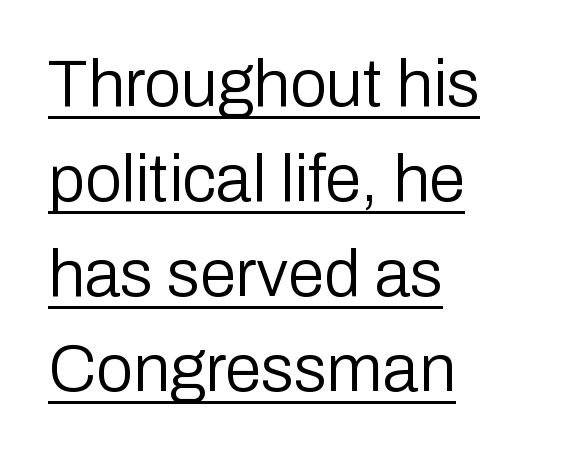
Q: Is the text bold? A: No.
Q: Is the text italic (slanted)? A: No, it is upright.
Q: Is the typeface a serif or a sans-serif typeface? A: Sans-serif.
Q: Is the text underlined? A: Yes.
Q: How is the paragraph aligned? A: Left-aligned.
Q: Is the spacing between letters normal or unusually wide? A: Normal.
Q: Is the spacing between lines tight, normal or loose? A: Normal.
Q: Width (condensed, normal, or wide)? A: Normal.
Q: Stroke contrast? A: Low.
Q: x-height? A: Medium.
Q: Monospaced? A: No.
